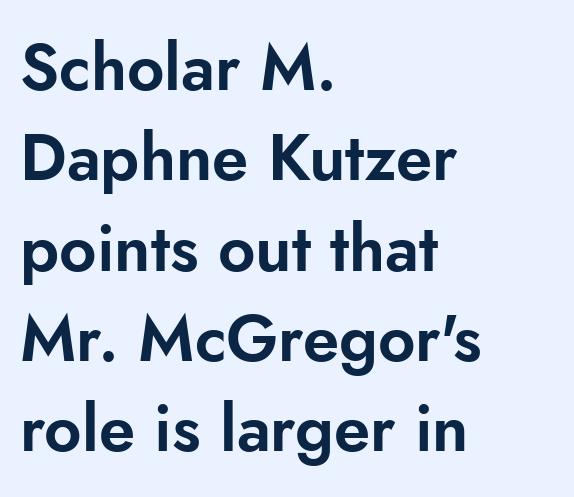
Q: Is the text italic (slanted)? A: No, it is upright.
Q: Is the typeface a serif or a sans-serif typeface? A: Sans-serif.
Q: Is the text underlined? A: No.
Q: How is the paragraph aligned? A: Left-aligned.
Q: Is the spacing between letters normal or unusually wide? A: Normal.
Q: Is the spacing between lines tight, normal or loose? A: Normal.
Q: Width (condensed, normal, or wide)? A: Normal.
Q: Stroke contrast? A: Low.
Q: x-height? A: Small.
Q: Monospaced? A: No.
